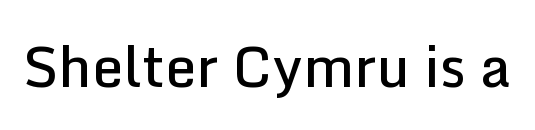
Q: Is the text bold? A: Semi-bold.
Q: Is the text italic (slanted)? A: No, it is upright.
Q: Is the typeface a serif or a sans-serif typeface? A: Sans-serif.
Q: Is the text underlined? A: No.
Q: Is the spacing between letters normal or unusually wide? A: Normal.
Q: Width (condensed, normal, or wide)? A: Normal.
Q: Stroke contrast? A: Low.
Q: x-height? A: Medium.
Q: Monospaced? A: No.
